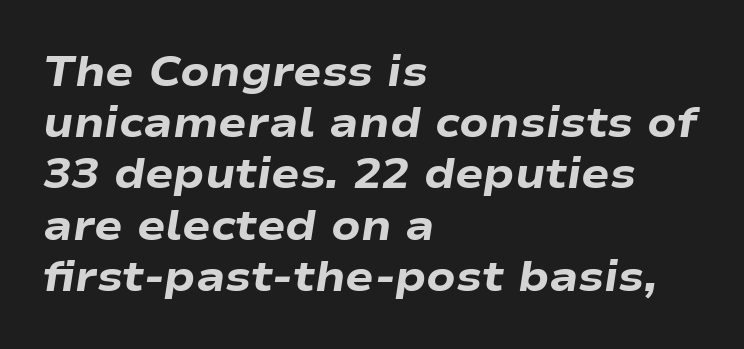
As a designer I'd log this as weight 700, bold. Check under the words: just untouched page. Default kerning and tracking; the words read as compact shapes. Casual observation: everything's shoved over to the left. Characters are canted at an angle relative to the baseline's perpendicular.
